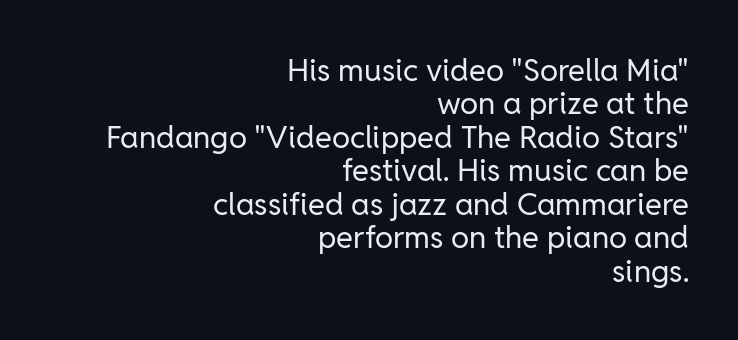
Q: Is the text bold? A: No.
Q: Is the text italic (slanted)? A: No, it is upright.
Q: Is the typeface a serif or a sans-serif typeface? A: Sans-serif.
Q: Is the text underlined? A: No.
Q: How is the paragraph aligned? A: Right-aligned.
Q: Is the spacing between letters normal or unusually wide? A: Normal.
Q: Is the spacing between lines tight, normal or loose? A: Tight.
Q: Width (condensed, normal, or wide)? A: Normal.
Q: Stroke contrast? A: Low.
Q: x-height? A: Medium.
Q: Monospaced? A: No.
